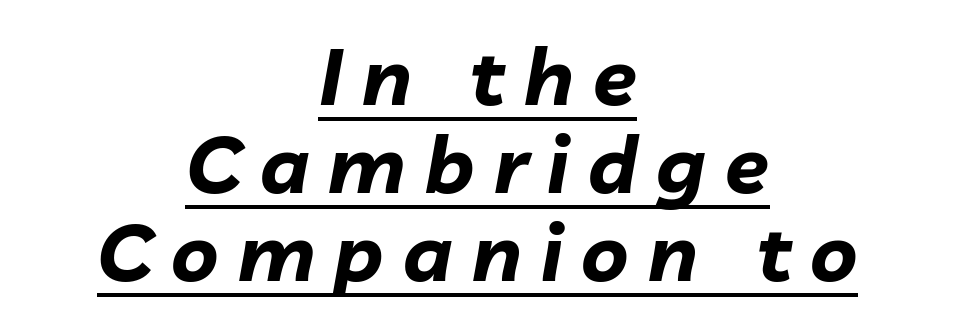
Rendered with sloped, italic letterforms. A typesetter would call this proportional, since set widths differ per character. Does extra space separate the letters? Yes, quite a lot of it. Typeset on center — no edge is straight.
